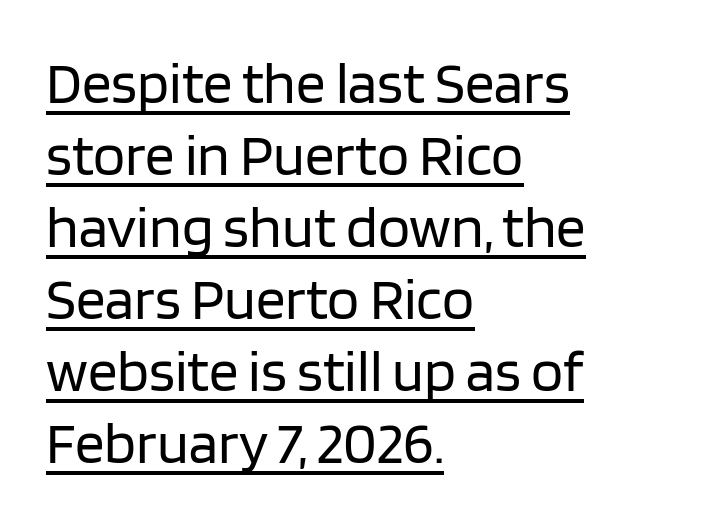
Q: Is the text bold? A: No.
Q: Is the text italic (slanted)? A: No, it is upright.
Q: Is the typeface a serif or a sans-serif typeface? A: Sans-serif.
Q: Is the text underlined? A: Yes.
Q: How is the paragraph aligned? A: Left-aligned.
Q: Is the spacing between letters normal or unusually wide? A: Normal.
Q: Width (condensed, normal, or wide)? A: Normal.
Q: Stroke contrast? A: Low.
Q: x-height? A: Large.
Q: Monospaced? A: No.
